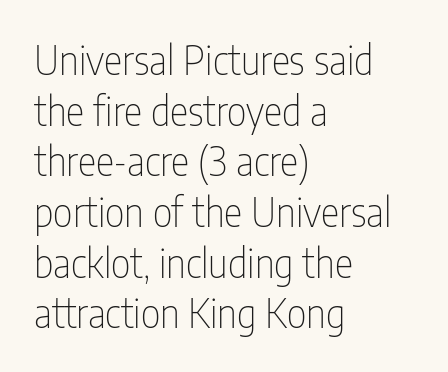
{"serif": "no", "italic": "no", "bold": "no", "weight": "thin", "width": "condensed", "stroke_contrast": "low", "x_height": "medium", "monospaced": "no", "underline": "no", "align": "left", "line_spacing": "normal", "line_spacing_ratio": 1.3, "letter_spacing": "normal", "letter_spacing_em": 0.0, "glyph_px": 39}
